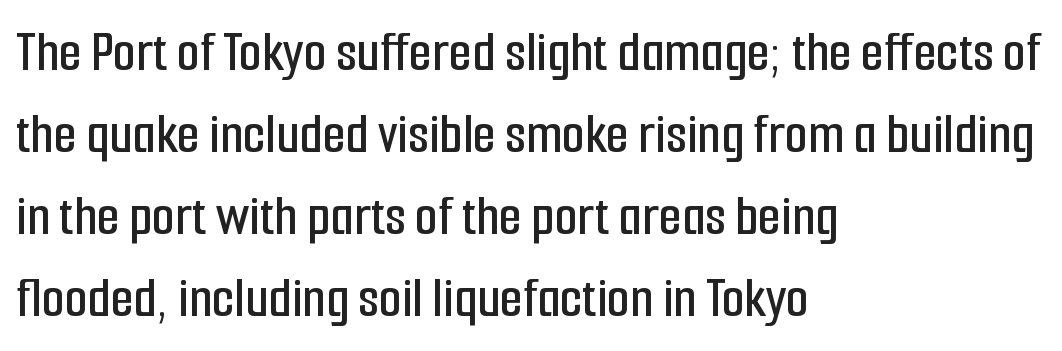
The image shows 59 px condensed sans-serif type, upright; set left-aligned, normal line spacing (1.39x), normal letter spacing, not underlined; low stroke contrast and a medium x-height.
